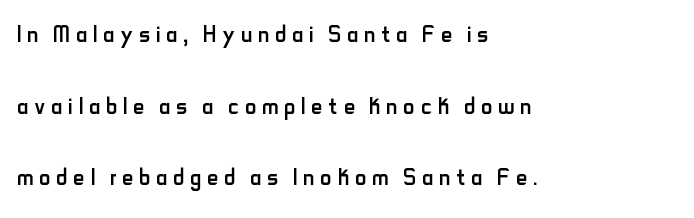
Q: Is the text bold? A: No.
Q: Is the text italic (slanted)? A: No, it is upright.
Q: Is the typeface a serif or a sans-serif typeface? A: Sans-serif.
Q: Is the text underlined? A: No.
Q: How is the paragraph aligned? A: Left-aligned.
Q: Is the spacing between lines tight, normal or loose? A: Loose.
Q: Width (condensed, normal, or wide)? A: Condensed.
Q: Stroke contrast? A: Low.
Q: x-height? A: Small.
Q: Monospaced? A: No.
